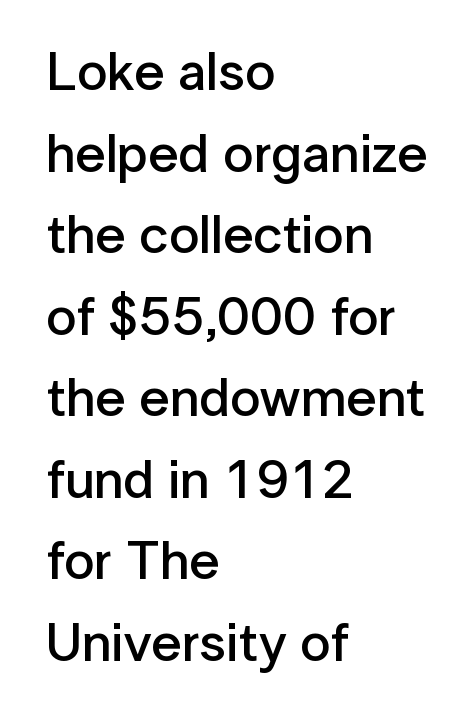
The image shows 54 px semibold sans-serif type, upright; set left-aligned, normal line spacing (1.51x), normal letter spacing, not underlined; low stroke contrast and a medium x-height.
